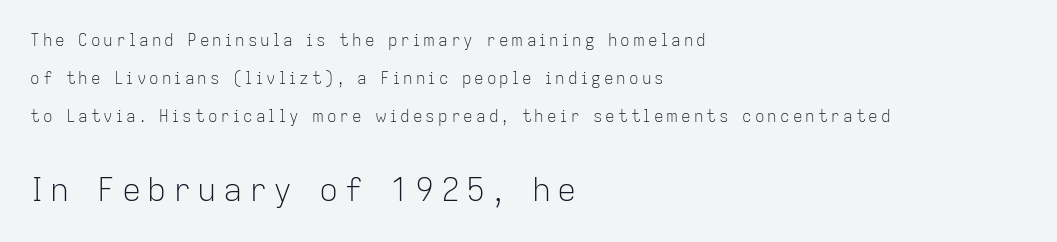
The image shows 32 px light sans-serif type, upright; set left-aligned, loose line spacing (2.39x), not underlined; the second (bottom) block is 2.0x larger; low stroke contrast and a medium x-height.
